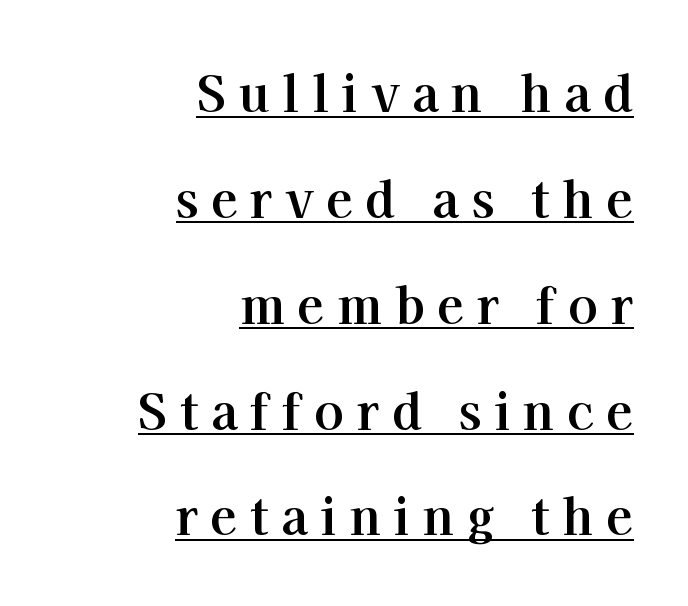
{"serif": "yes", "italic": "no", "bold": "yes", "weight": "bold", "width": "normal", "stroke_contrast": "high", "x_height": "medium", "monospaced": "no", "underline": "yes", "align": "right", "line_spacing": "loose", "line_spacing_ratio": 2.16, "letter_spacing": "wide", "letter_spacing_em": 0.26, "glyph_px": 49}
